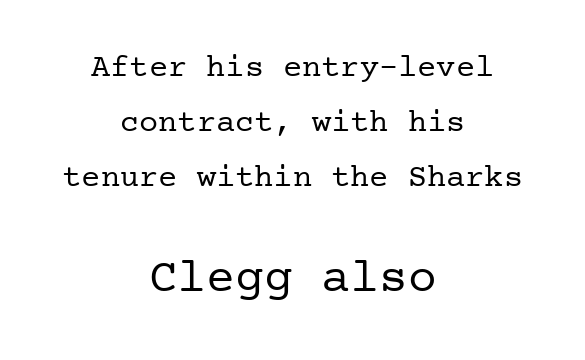
The setting favours the middle, as headings and verse often do. Anything drawn beneath the words? Only blank space. Is the stroke heavy? The answer is a plain regular-or-lighter. What stands out about the letter spacing? Nothing — it is the standard amount.
